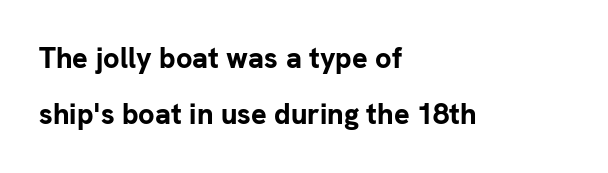
The image shows 29 px bold sans-serif type, upright; set left-aligned, loose line spacing (1.94x), normal letter spacing, not underlined; low stroke contrast and a medium x-height.
